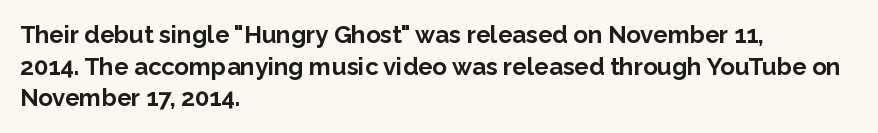
{"italic": "no", "bold": "yes", "underline": "no", "align": "left", "line_spacing": "normal", "line_spacing_ratio": 1.32, "letter_spacing": "normal", "letter_spacing_em": 0.0, "glyph_px": 24}
